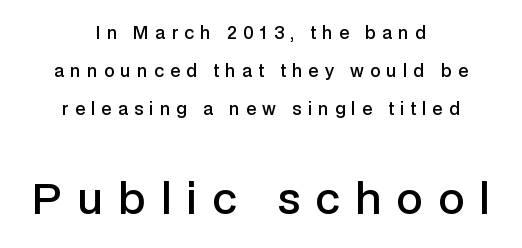
{"serif": "no", "italic": "no", "bold": "semi", "weight": "semibold", "width": "normal", "stroke_contrast": "low", "x_height": "medium", "monospaced": "no", "underline": "no", "align": "center", "line_spacing": "loose", "line_spacing_ratio": 2.23, "letter_spacing": "wide", "letter_spacing_em": 0.36, "larger_block": "second", "size_ratio": 2.47, "glyph_px": 42}
